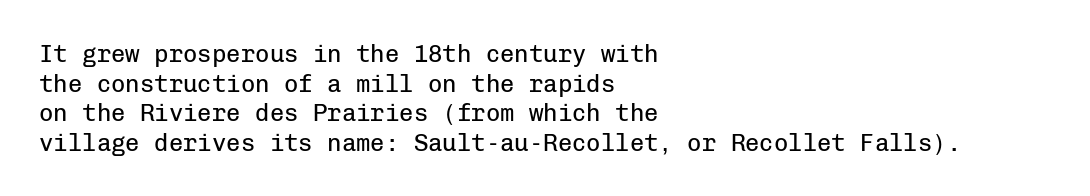
Words appear dense and cohesive because spacing is normal. Stem width sits at or under what a default text font uses. Honestly, there is no underline to notice here at all. The lettering stays uniformly vertical, giving the passage a roman look.
